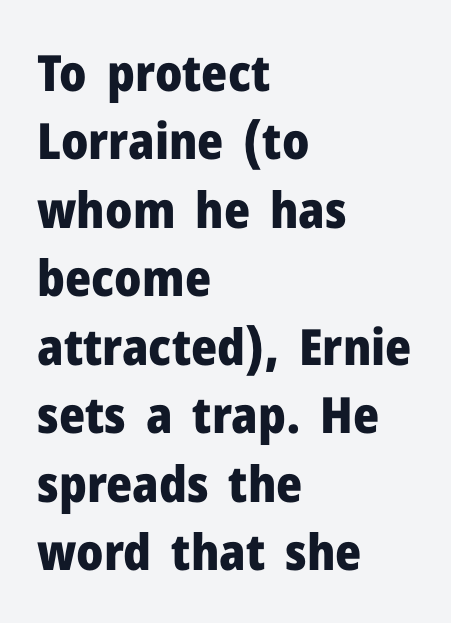
{"serif": "no", "italic": "no", "bold": "yes", "weight": "heavy", "width": "normal", "stroke_contrast": "low", "x_height": "medium", "monospaced": "no", "underline": "no", "align": "left", "line_spacing": "normal", "line_spacing_ratio": 1.37, "letter_spacing": "normal", "letter_spacing_em": 0.0, "glyph_px": 50}
